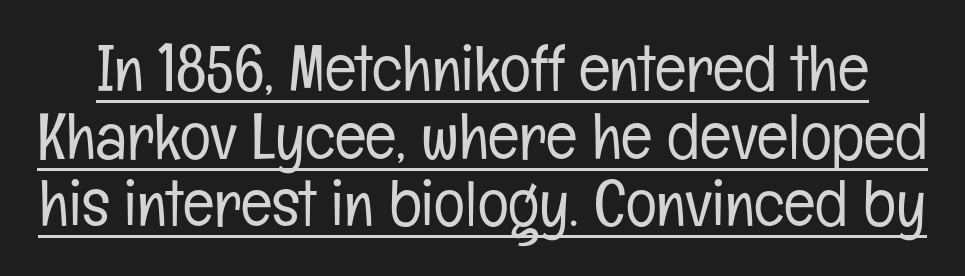
Note the varied advance widths — an 'i' is clearly narrower than an 'm'. The lettering is marked with a stroke running underneath it. No italicization has been applied; the sample stays upright. The characters display no serif detailing; their extremities are plain. These lines huddle together more closely than default settings would place them.
